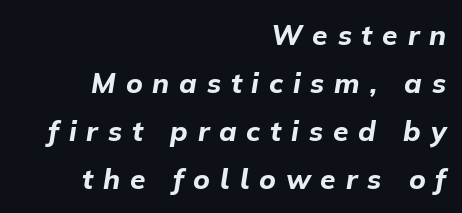
The image shows 28 px bold type, italic (leaning right); set right-aligned, line spacing 1.72x, unusually wide letter spacing (+0.35 em), not underlined; low stroke contrast and a medium x-height.
